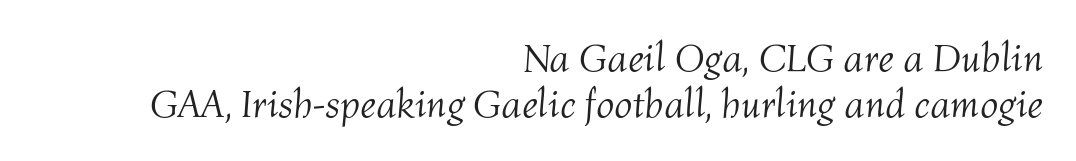
Q: Is the text bold? A: No.
Q: Is the text italic (slanted)? A: Yes, it leans right by about 4 degrees.
Q: Is the text underlined? A: No.
Q: How is the paragraph aligned? A: Right-aligned.
Q: Is the spacing between letters normal or unusually wide? A: Normal.
Q: Is the spacing between lines tight, normal or loose? A: Tight.
Q: Width (condensed, normal, or wide)? A: Normal.
Q: Stroke contrast? A: Medium.
Q: x-height? A: Medium.
Q: Monospaced? A: No.
